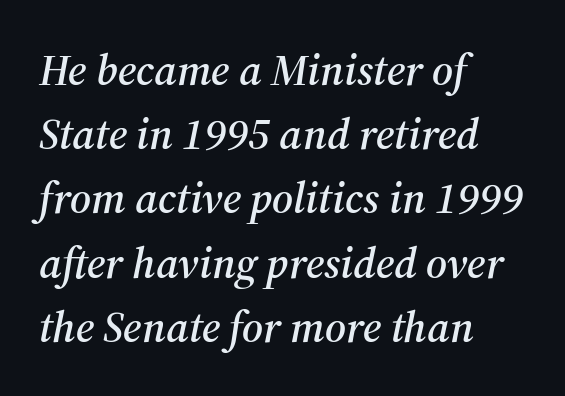
{"serif": "yes", "italic": "yes", "lean": "right", "slant_degrees": 12, "width": "normal", "stroke_contrast": "medium", "x_height": "medium", "monospaced": "no", "underline": "no", "align": "left", "line_spacing": "normal", "line_spacing_ratio": 1.46, "letter_spacing": "normal", "letter_spacing_em": 0.0, "glyph_px": 44}
